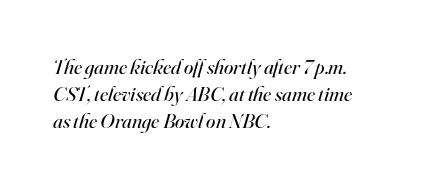
The tracking reads as untouched default to a designer's eye. Weight: in the light-to-regular range. Does the lettering tilt? It does — this is italic. The setting favours the left margin, as ordinary paragraphs usually do.
